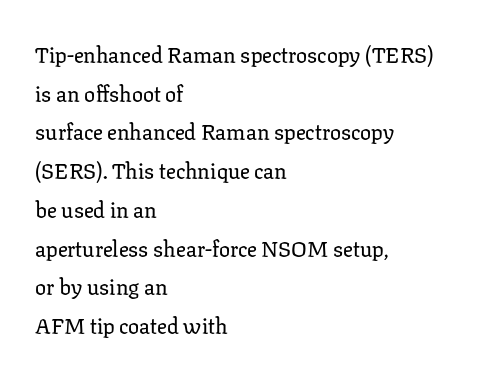
Q: Is the text italic (slanted)? A: No, it is upright.
Q: Is the text underlined? A: No.
Q: How is the paragraph aligned? A: Left-aligned.
Q: Is the spacing between letters normal or unusually wide? A: Normal.
